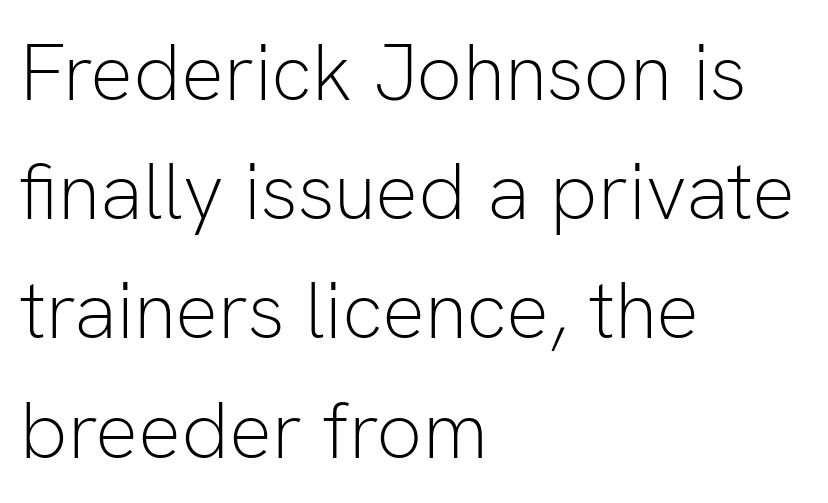
{"serif": "no", "italic": "no", "bold": "no", "weight": "light", "width": "normal", "stroke_contrast": "low", "x_height": "medium", "monospaced": "no", "underline": "no", "align": "left", "line_spacing": "normal", "line_spacing_ratio": 1.49, "letter_spacing": "normal", "letter_spacing_em": 0.0, "glyph_px": 80}
